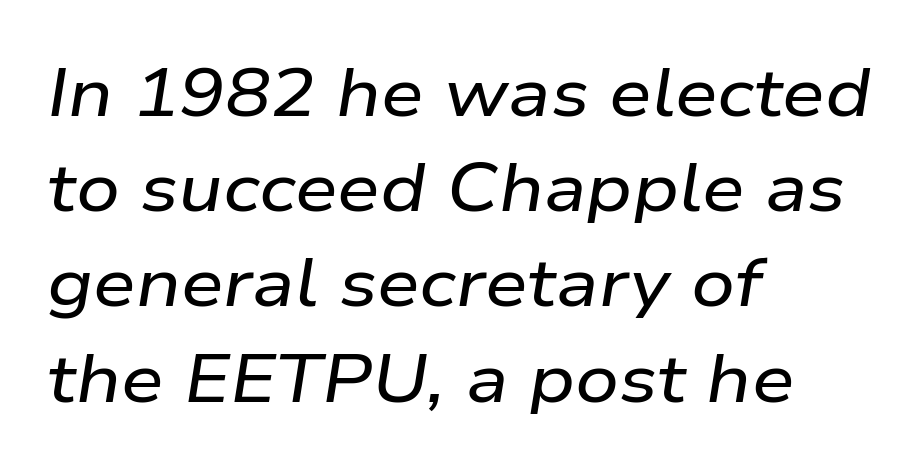
The rendering keeps characters at their native spacing. Letters rest on an invisible, unmarked baseline. Think of a printed novel: that variable character pitch is what you see here. Visually the block forms a straight wall on the left and a jagged coastline on the right.
